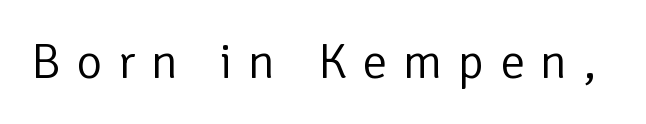
Looks like regular typesetting: each glyph gets only the width it needs. The letters stand upright; this is a roman face. The string is rendered with underlining switched off. Examine the stroke ends and you'll find no serifs.
